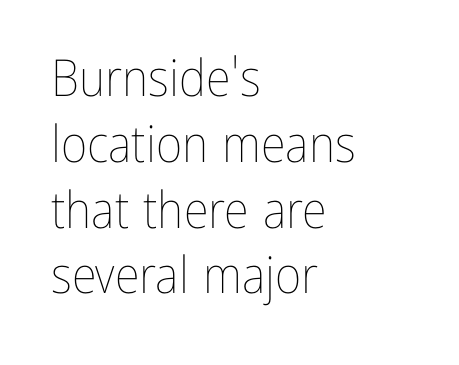
Stroke thickness stays within the range of a standard reading face or lighter. A normal amount of white space separates one row of letters from the next. Clear beneath every line of the passage. The typesetter chose a ragged-right arrangement here. The passage shown is typed in a proportional face where columns would drift.
